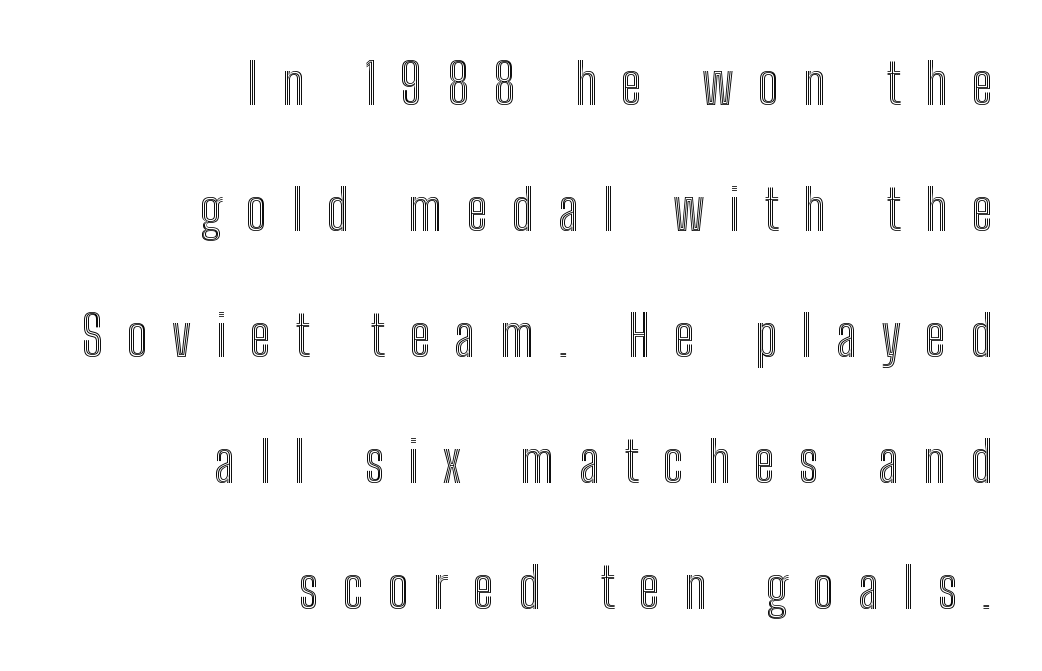
{"italic": "no", "width": "condensed", "x_height": "medium", "monospaced": "no", "underline": "no", "align": "right", "line_spacing": "loose", "line_spacing_ratio": 2.29, "letter_spacing": "wide", "letter_spacing_em": 0.44, "glyph_px": 55}
